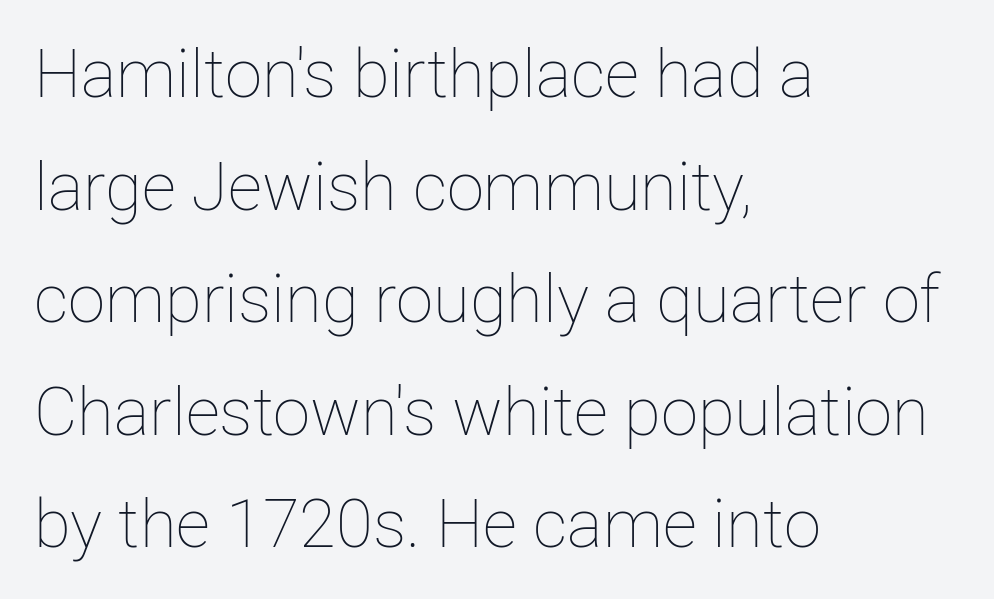
Q: Is the text bold? A: No.
Q: Is the text italic (slanted)? A: No, it is upright.
Q: Is the text underlined? A: No.
Q: How is the paragraph aligned? A: Left-aligned.
Q: Is the spacing between letters normal or unusually wide? A: Normal.
Q: Is the spacing between lines tight, normal or loose? A: Normal.
Q: Width (condensed, normal, or wide)? A: Normal.
Q: Stroke contrast? A: Low.
Q: x-height? A: Medium.
Q: Monospaced? A: No.
